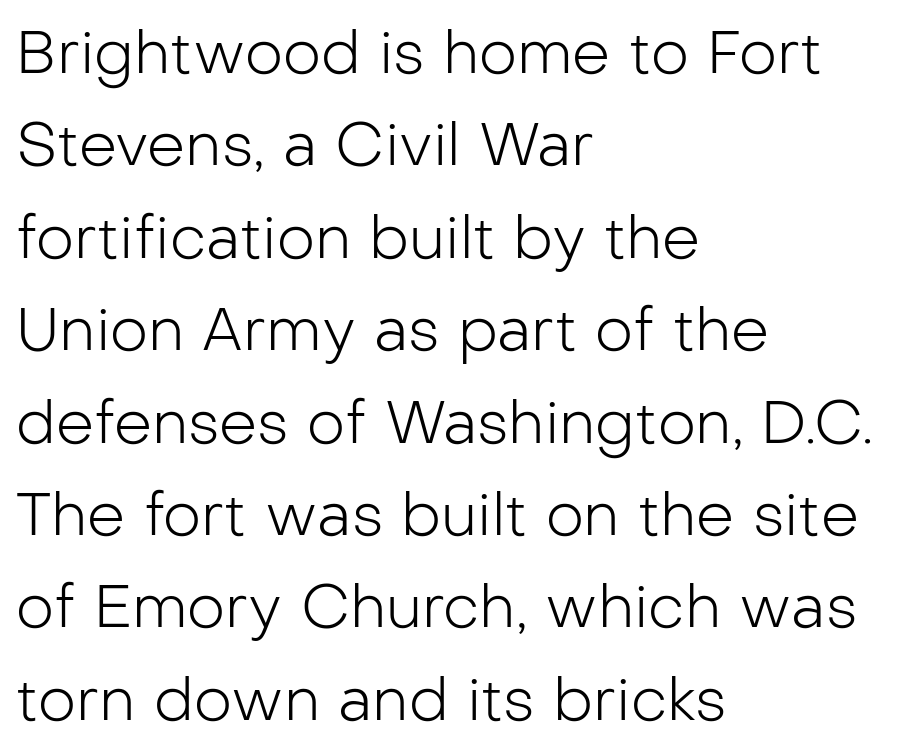
A classic flush-left, rag-right setting is used for this passage. Heft: none added — not bold. A normal amount of white space separates one row of letters from the next. This is the regular roman posture of the typeface.
